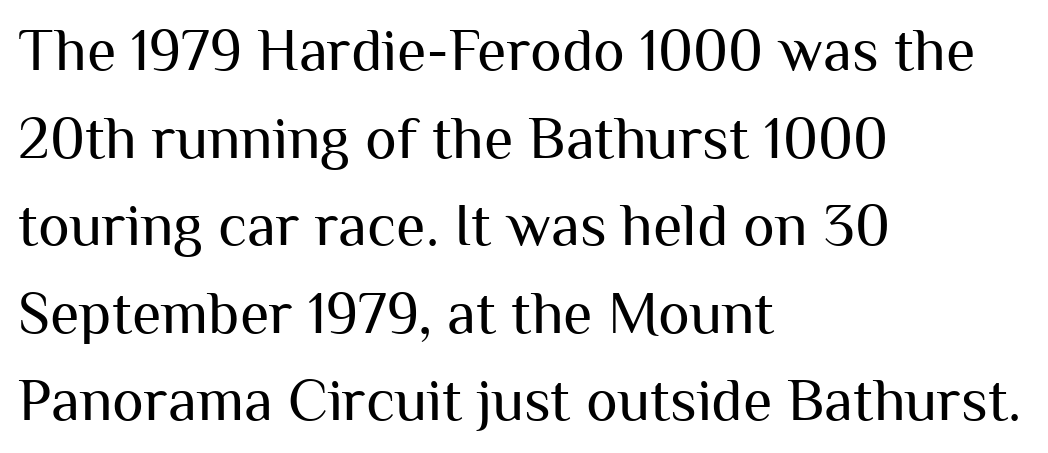
{"serif": "no", "italic": "no", "bold": "no", "weight": "regular", "width": "normal", "stroke_contrast": "medium", "x_height": "medium", "monospaced": "no", "underline": "no", "align": "left", "line_spacing": "normal", "line_spacing_ratio": 1.46, "letter_spacing": "normal", "letter_spacing_em": 0.0, "glyph_px": 60}
